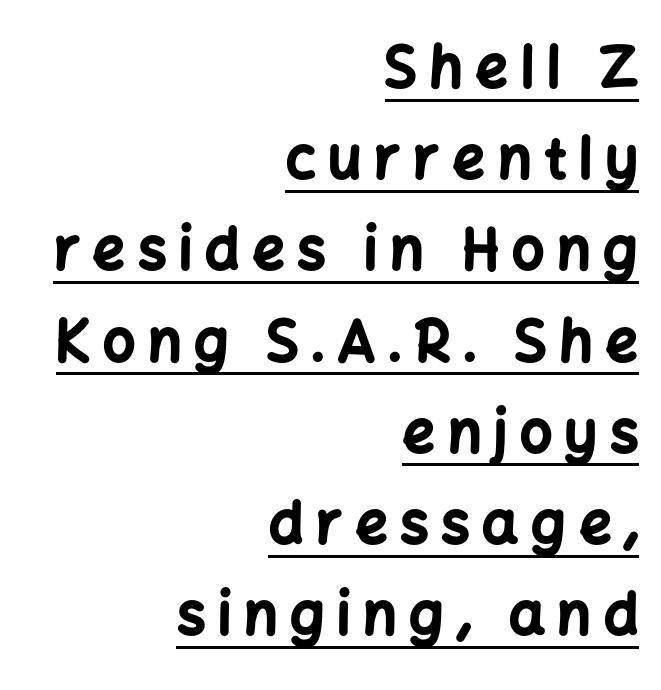
Q: Is the text bold? A: Yes.
Q: Is the text italic (slanted)? A: No, it is upright.
Q: Is the typeface a serif or a sans-serif typeface? A: Sans-serif.
Q: Is the text underlined? A: Yes.
Q: How is the paragraph aligned? A: Right-aligned.
Q: Is the spacing between letters normal or unusually wide? A: Unusually wide.
Q: Is the spacing between lines tight, normal or loose? A: Normal.
Q: Width (condensed, normal, or wide)? A: Normal.
Q: Stroke contrast? A: Low.
Q: x-height? A: Medium.
Q: Monospaced? A: No.
